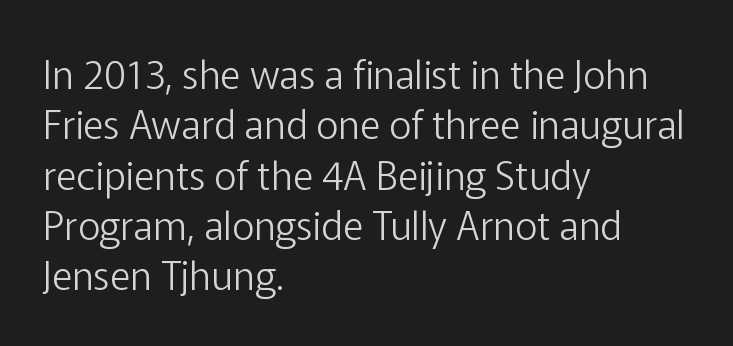
Q: Is the text bold? A: No.
Q: Is the text italic (slanted)? A: No, it is upright.
Q: Is the typeface a serif or a sans-serif typeface? A: Sans-serif.
Q: Is the text underlined? A: No.
Q: How is the paragraph aligned? A: Left-aligned.
Q: Is the spacing between letters normal or unusually wide? A: Normal.
Q: Is the spacing between lines tight, normal or loose? A: Normal.
Q: Width (condensed, normal, or wide)? A: Normal.
Q: Stroke contrast? A: Low.
Q: x-height? A: Medium.
Q: Monospaced? A: No.
